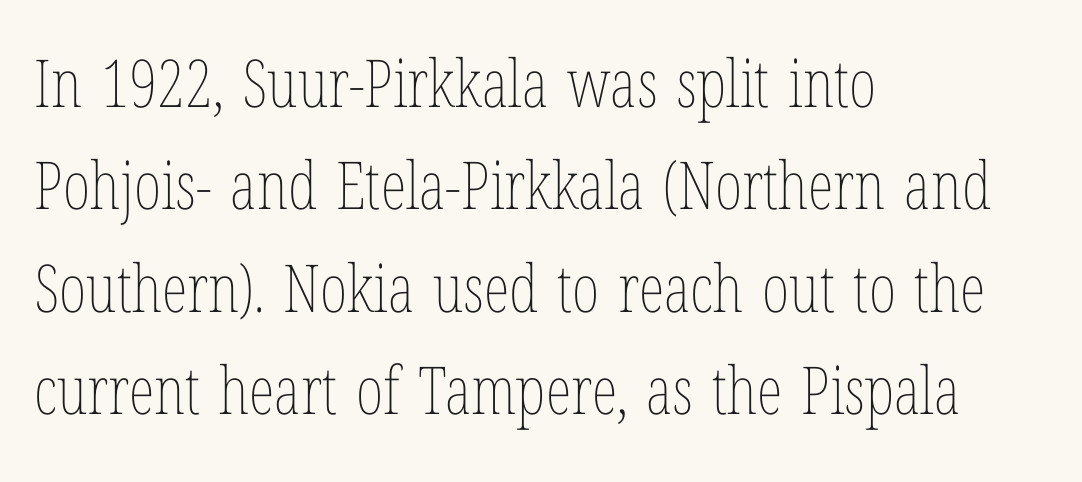
Is there any slant? The stems are plumb. One glance says typical: line gaps are just what's usual. The horizontal fit of the characters is conventional and even. The gap between lines stays unmarked. Stroke thickness stays within the range of a standard reading face or lighter. The passage shown is typed in a proportional face where columns would drift.
